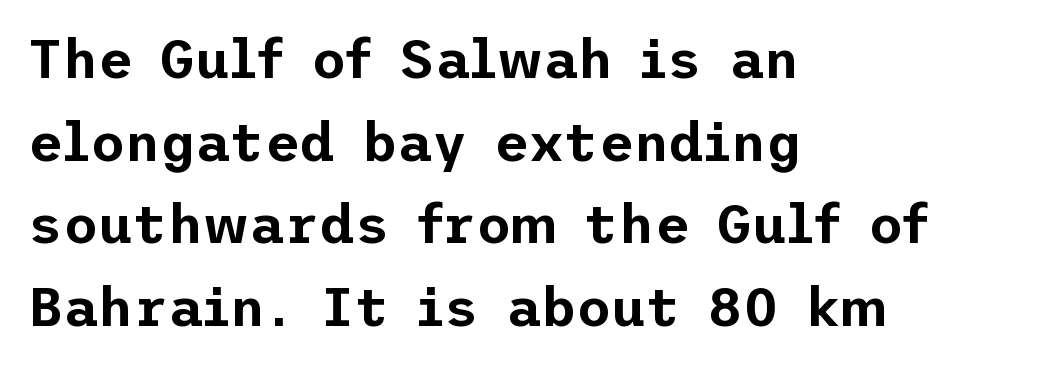
Q: Is the text italic (slanted)? A: No, it is upright.
Q: Is the typeface a serif or a sans-serif typeface? A: Sans-serif.
Q: Is the text underlined? A: No.
Q: How is the paragraph aligned? A: Left-aligned.
Q: Is the spacing between letters normal or unusually wide? A: Normal.
Q: Is the spacing between lines tight, normal or loose? A: Normal.
Q: Width (condensed, normal, or wide)? A: Normal.
Q: Stroke contrast? A: Low.
Q: x-height? A: Medium.
